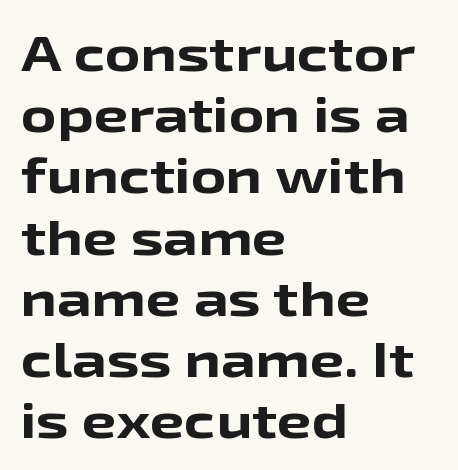
The image shows 49 px bold, wide sans-serif type, upright; set left-aligned, normal line spacing (1.25x), normal letter spacing, not underlined; low stroke contrast and a medium x-height.
